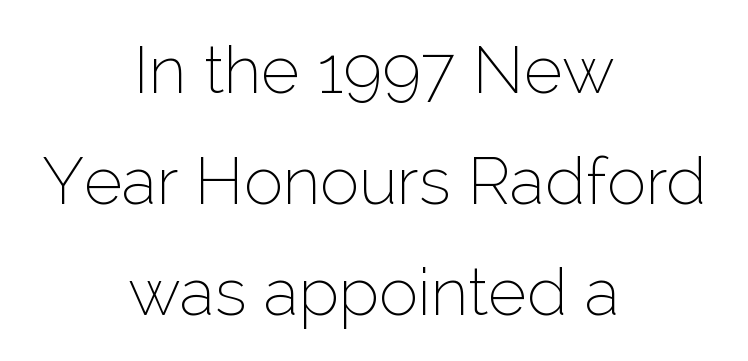
A student would call this center alignment; a typographer would say set centered. Look at the tracking — it's just the regular setting, nothing added. A normal amount of white space separates one row of letters from the next. Regarding serifs, this sample does without them. Check the space under the baseline: it is left empty. Proportional: the letters do not fall into vertical columns.
